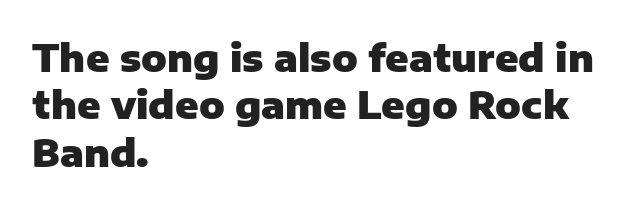
Between one letter and the next there's only the usual sliver of space. Look at the stroke-to-counter ratio: heavy, a bold. The designer left line spacing at the default. Each letter keeps its own natural width here, so spacing adapts to shape. This rendering employs a face without finishing strokes, i.e., a sans-serif.
